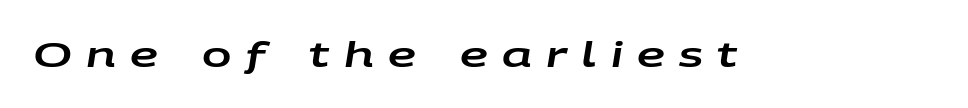
The glyphs look as if they've been sheared to an angle. The face used here is rendered with a markedly widened letterfit. Descender tails drop into unmarked territory. Spacing verdict: proportional, widths tailored to each character.
